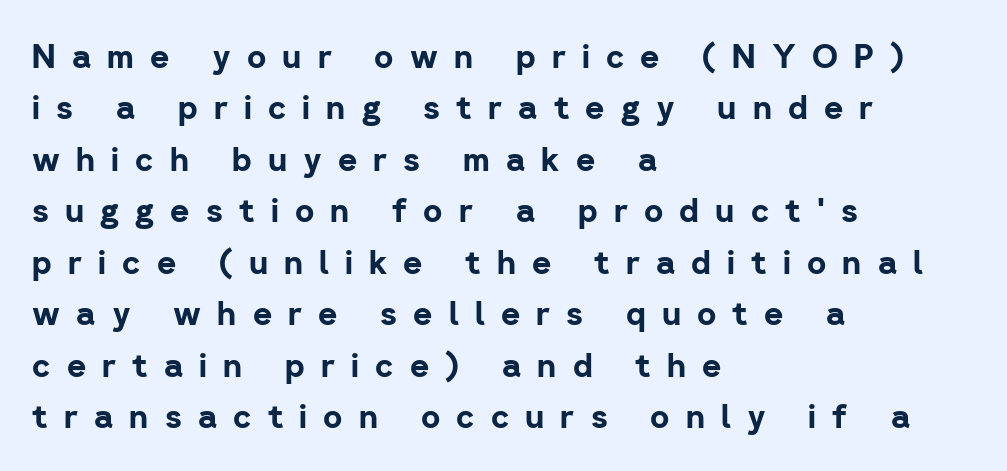
{"serif": "no", "italic": "no", "bold": "yes", "weight": "bold", "width": "normal", "stroke_contrast": "low", "x_height": "medium", "monospaced": "no", "underline": "no", "align": "left", "line_spacing": "normal", "line_spacing_ratio": 1.56, "letter_spacing": "wide", "letter_spacing_em": 0.49, "glyph_px": 33}
